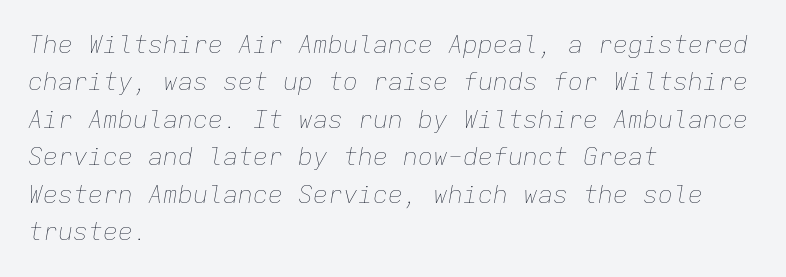
Observe the ordinary spacing: letters are neighbours, not strangers. The space directly below the letters is spotless. Line starts are locked; line ends wander. The letters look calm and open, with moderate or lighter stems. The text carries the slant typical of an italic or oblique font. The space between consecutive lines is moderate.
